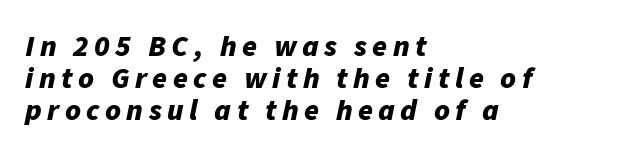
{"italic": "yes", "lean": "right", "slant_degrees": 11, "bold": "yes", "weight": "bold", "width": "normal", "stroke_contrast": "low", "x_height": "medium", "monospaced": "no", "underline": "no", "align": "left", "line_spacing": "tight", "line_spacing_ratio": 1.06, "glyph_px": 30}
